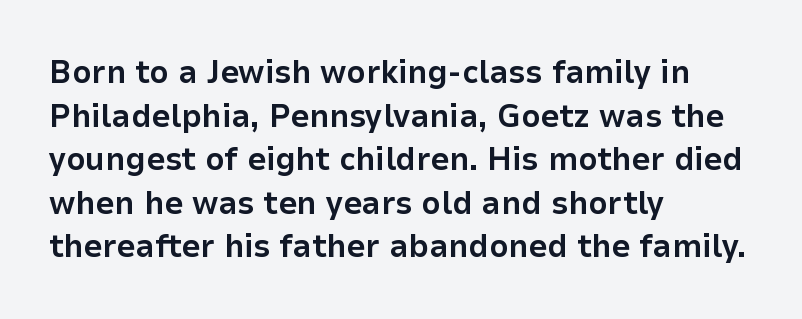
Q: Is the text bold? A: Yes.
Q: Is the text italic (slanted)? A: No, it is upright.
Q: Is the typeface a serif or a sans-serif typeface? A: Sans-serif.
Q: Is the text underlined? A: No.
Q: How is the paragraph aligned? A: Left-aligned.
Q: Is the spacing between letters normal or unusually wide? A: Normal.
Q: Is the spacing between lines tight, normal or loose? A: Normal.
Q: Width (condensed, normal, or wide)? A: Normal.
Q: Stroke contrast? A: Low.
Q: x-height? A: Medium.
Q: Monospaced? A: No.
